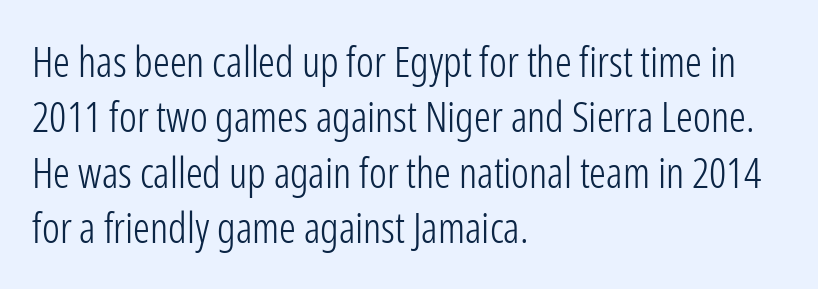
This is not heavy type; no bold has been used. The lettering holds an erect, upright posture throughout. The space between consecutive lines is moderate. In terms of letterspacing, this is plain default setting.
